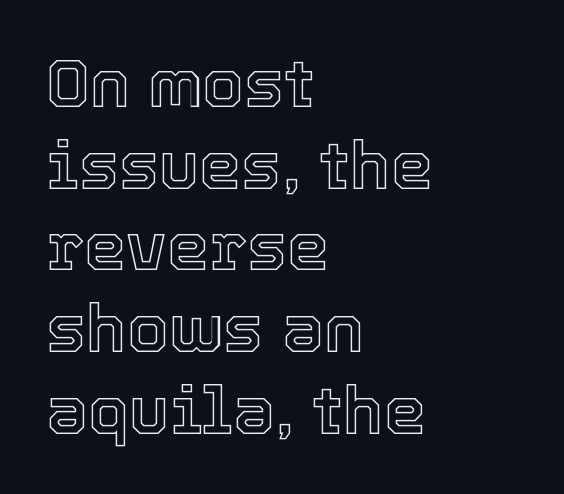
{"italic": "no", "width": "normal", "x_height": "medium", "monospaced": "no", "underline": "no", "align": "left", "line_spacing_ratio": 1.22, "letter_spacing": "normal", "letter_spacing_em": 0.0, "glyph_px": 67}
